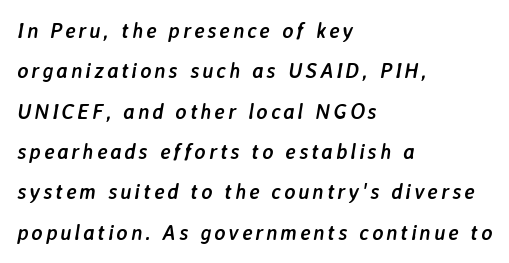
Q: Is the text bold? A: Yes.
Q: Is the text italic (slanted)? A: Yes, it leans right by about 7 degrees.
Q: Is the text underlined? A: No.
Q: How is the paragraph aligned? A: Left-aligned.
Q: Is the spacing between lines tight, normal or loose? A: Loose.
